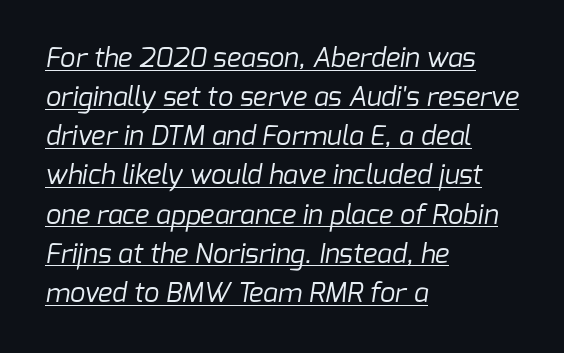
{"bold": "no", "underline": "yes", "align": "left", "line_spacing": "normal", "line_spacing_ratio": 1.45, "letter_spacing": "normal", "letter_spacing_em": 0.0, "glyph_px": 27}
